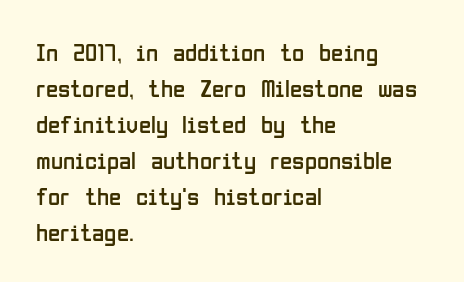
The image shows 25 px text type, upright; set left-aligned, normal line spacing (1.44x), normal letter spacing, not underlined.
